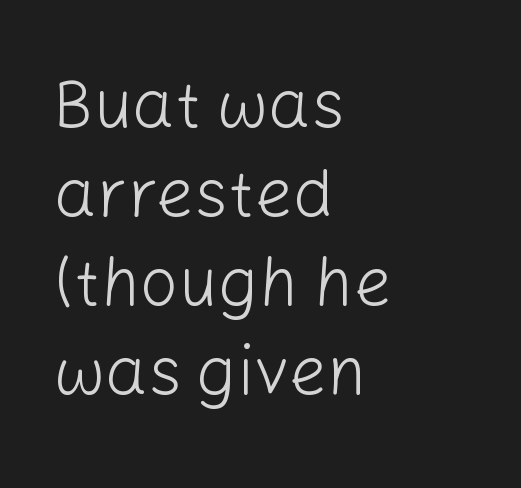
{"serif": "no", "italic": "no", "bold": "no", "weight": "light", "width": "normal", "stroke_contrast": "low", "x_height": "medium", "monospaced": "no", "underline": "no", "align": "left", "line_spacing": "normal", "line_spacing_ratio": 1.33, "letter_spacing": "normal", "letter_spacing_em": 0.0, "glyph_px": 67}
